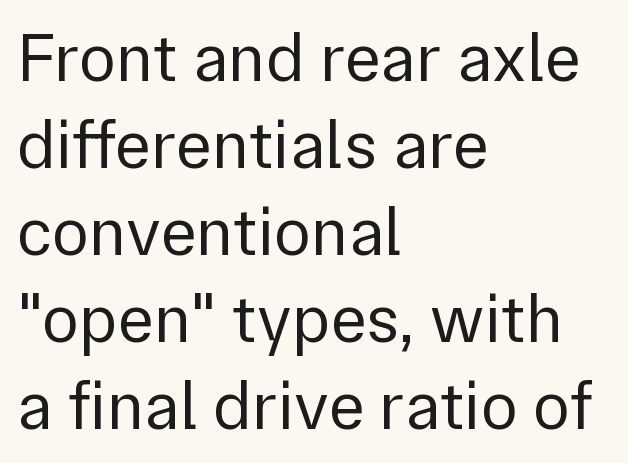
Each letter keeps its own natural width here, so spacing adapts to shape. The line-height multiplier appears to be the usual default. No chunkiness to these letters — they're not bold. I'd call this a sans setting — the letters go barefoot. The lines in this sample share a left origin and differ only in where they stop.
